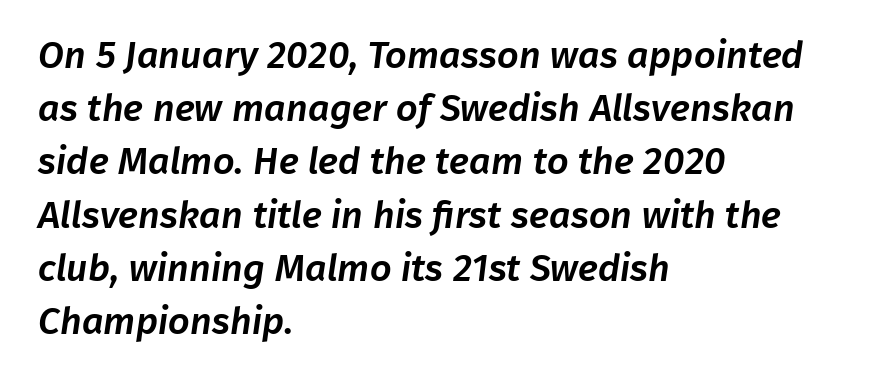
{"serif": "no", "width": "normal", "stroke_contrast": "low", "x_height": "medium", "monospaced": "no", "underline": "no", "align": "left", "line_spacing": "normal", "line_spacing_ratio": 1.4, "letter_spacing": "normal", "letter_spacing_em": 0.0, "glyph_px": 38}
